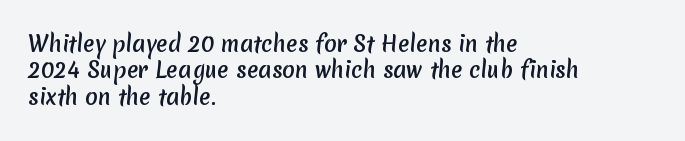
{"underline": "no", "align": "left", "line_spacing": "normal", "line_spacing_ratio": 1.26, "letter_spacing": "normal", "letter_spacing_em": 0.0, "glyph_px": 21}
